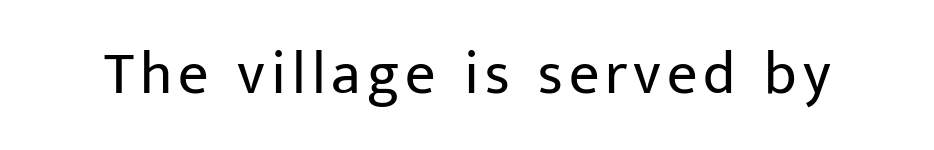
The image shows 60 px regular-weight sans-serif type, upright; set not underlined; low stroke contrast and a medium x-height.
